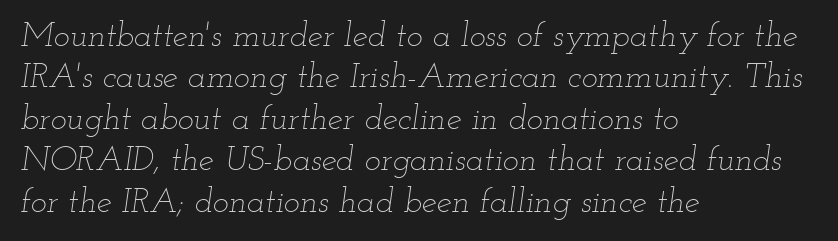
{"italic": "yes", "lean": "right", "slant_degrees": 12, "bold": "no", "weight": "thin", "width": "wide", "stroke_contrast": "low", "x_height": "small", "monospaced": "no", "underline": "no", "align": "left", "line_spacing_ratio": 1.22, "letter_spacing": "normal", "letter_spacing_em": 0.0, "glyph_px": 34}
